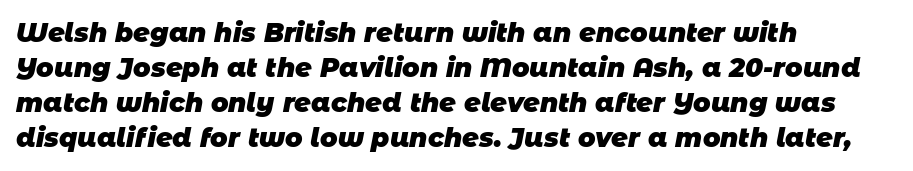
The image shows 26 px bold type; set left-aligned, normal line spacing (1.35x), normal letter spacing, not underlined.
